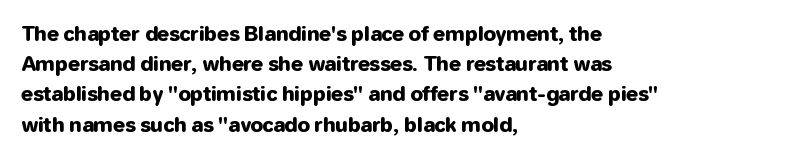
Words float on clear page, feet unadorned. Quick note: not italic, upright. Is there much room between lines? A standard amount, neither cramped nor airy. This sample is left-justified, so line endings fall wherever the words run out. Between one letter and the next there's only the usual sliver of space.
